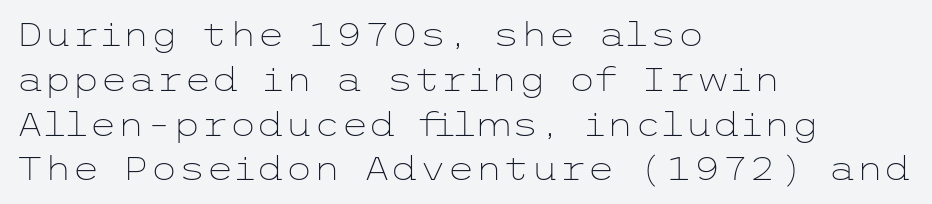
The image shows 32 px light, wide sans-serif type, upright; set left-aligned, normal line spacing (1.4x), normal letter spacing, not underlined; low stroke contrast and a medium x-height.
